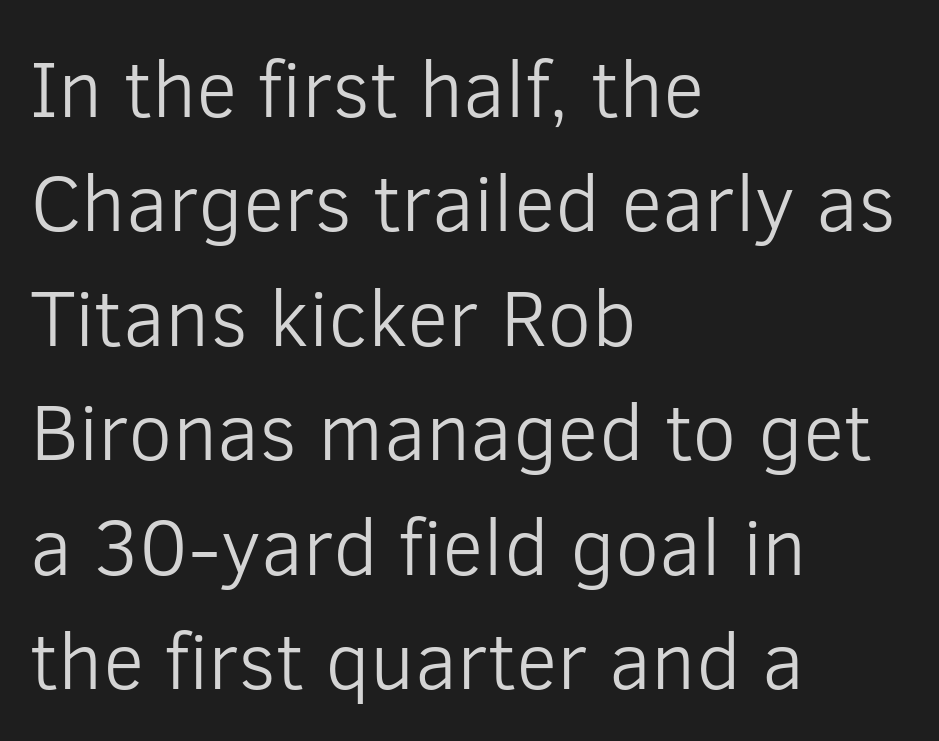
Any mark beneath the type? The region is blank. Vertical strokes here are truly vertical. Where is the straight margin? On the left. Typographically, this falls in the sans-serif category. The face used here is proportionally spaced, like ordinary book or web type. Does extra space separate the letters? No, they use regular spacing.
